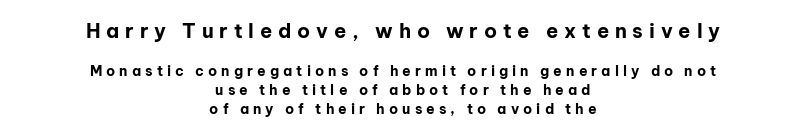
Q: Is the text bold? A: Yes.
Q: Is the text italic (slanted)? A: No, it is upright.
Q: Is the text underlined? A: No.
Q: How is the paragraph aligned? A: Centered.
Q: Is the spacing between letters normal or unusually wide? A: Unusually wide.
Q: Is the spacing between lines tight, normal or loose? A: Normal.
Q: Which block of text is set in a larger size, the first (top) or the second (bottom)? A: The first (top) one.
